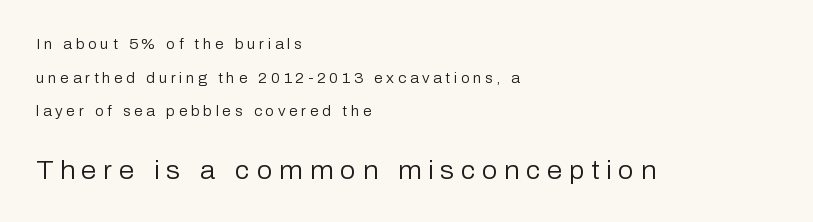
{"italic": "no", "bold": "no", "underline": "no", "align": "left", "line_spacing": "loose", "line_spacing_ratio": 2.41, "letter_spacing": "wide", "letter_spacing_em": 0.26, "larger_block": "second", "size_ratio": 1.79, "glyph_px": 25}
